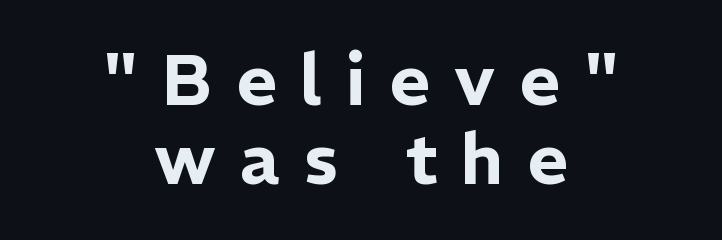
The image shows 70 px sans-serif type, upright; set centered, tight line spacing (1.13x), unusually wide letter spacing (+0.34 em), not underlined; low stroke contrast and a medium x-height.
